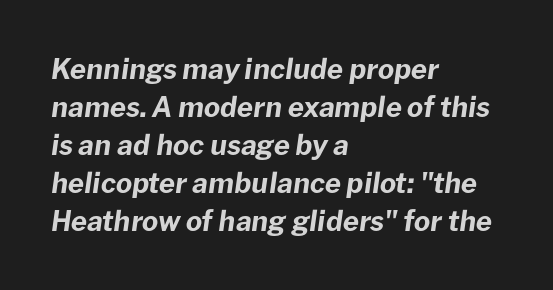
The image shows 28 px bold type, italic (leaning right); set left-aligned, normal line spacing (1.36x), normal letter spacing, not underlined; low stroke contrast and a medium x-height.
